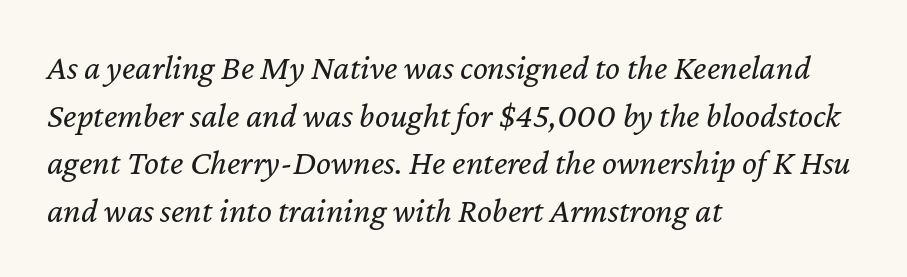
{"italic": "yes", "lean": "right", "slant_degrees": 12, "bold": "no", "weight": "regular", "width": "normal", "stroke_contrast": "low", "x_height": "medium", "monospaced": "no", "underline": "no", "align": "left", "line_spacing": "normal", "line_spacing_ratio": 1.36, "letter_spacing": "normal", "letter_spacing_em": 0.0, "glyph_px": 35}
